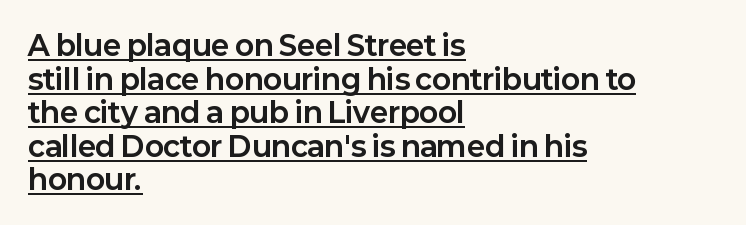
{"serif": "no", "italic": "no", "bold": "yes", "weight": "bold", "width": "normal", "stroke_contrast": "low", "x_height": "medium", "monospaced": "no", "underline": "yes", "align": "left", "line_spacing_ratio": 1.2, "letter_spacing": "normal", "letter_spacing_em": 0.0, "glyph_px": 28}
